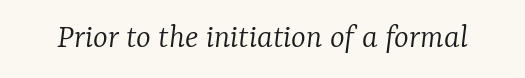
{"serif": "yes", "italic": "yes", "lean": "right", "slant_degrees": 7, "bold": "no", "weight": "light", "width": "normal", "stroke_contrast": "low", "x_height": "medium", "monospaced": "no", "underline": "no", "letter_spacing": "normal", "letter_spacing_em": 0.0, "glyph_px": 35}
